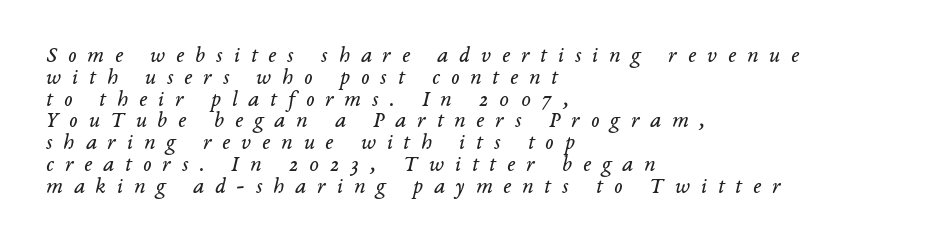
{"italic": "yes", "lean": "right", "slant_degrees": 14, "bold": "no", "underline": "no", "align": "left", "line_spacing": "tight", "line_spacing_ratio": 0.99, "letter_spacing": "wide", "letter_spacing_em": 0.5, "glyph_px": 22}
